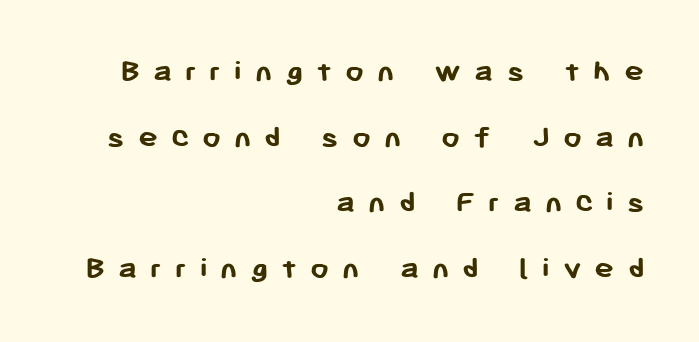
The image shows 33 px semibold sans-serif type, upright; set right-aligned, loose line spacing (1.99x), unusually wide letter spacing (+0.39 em), not underlined; low stroke contrast and a medium x-height.
